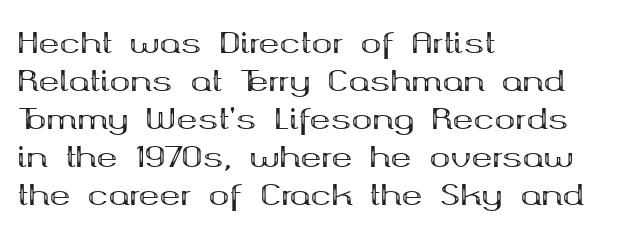
Character widths vary here, with narrow letters taking less room than wide ones. The letters stand upright; this is a roman face. Stroke thickness is high; the sample reads as a true bold. Notice how the passage keeps a crisp vertical edge on the left only. The specimen omits any rule beneath the text block's lines.
